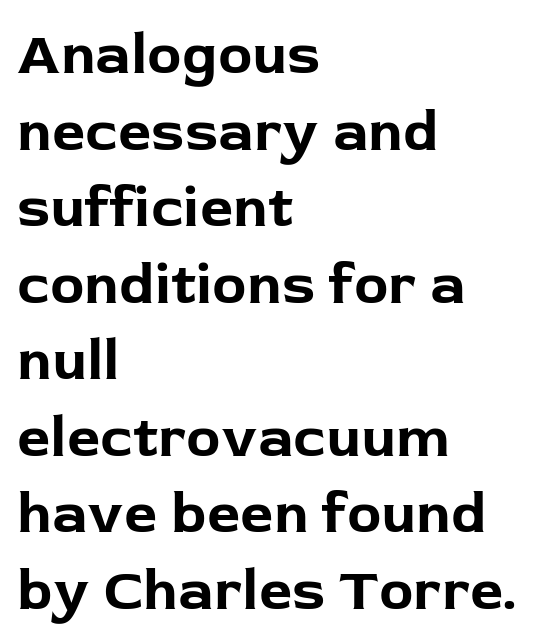
{"serif": "no", "italic": "no", "bold": "yes", "weight": "bold", "width": "normal", "stroke_contrast": "low", "x_height": "medium", "monospaced": "no", "underline": "no", "align": "left", "line_spacing": "normal", "line_spacing_ratio": 1.32, "letter_spacing": "normal", "letter_spacing_em": 0.0, "glyph_px": 58}
